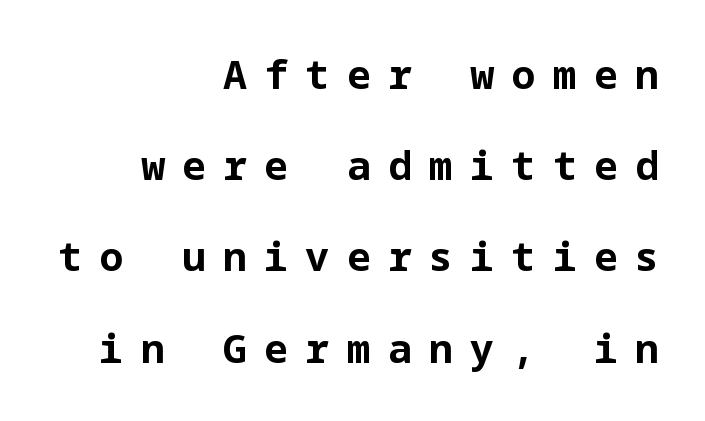
The image shows 40 px bold sans-serif type, upright; set right-aligned, loose line spacing (2.28x), unusually wide letter spacing (+0.43 em), not underlined; low stroke contrast and a medium x-height.
